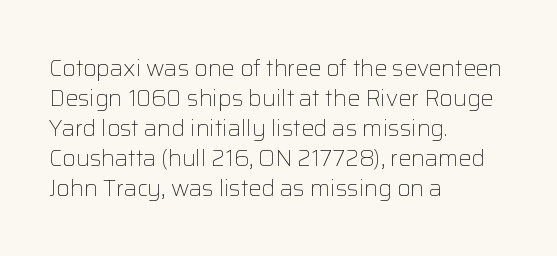
The lines are quadded left. The font sits on the lighter half of the weight spectrum, regular included. Tracking here is standard; glyphs follow each other at the usual distance. Italic? Not at all — the glyphs are vertical. Rule under the text: the space is simply empty.
